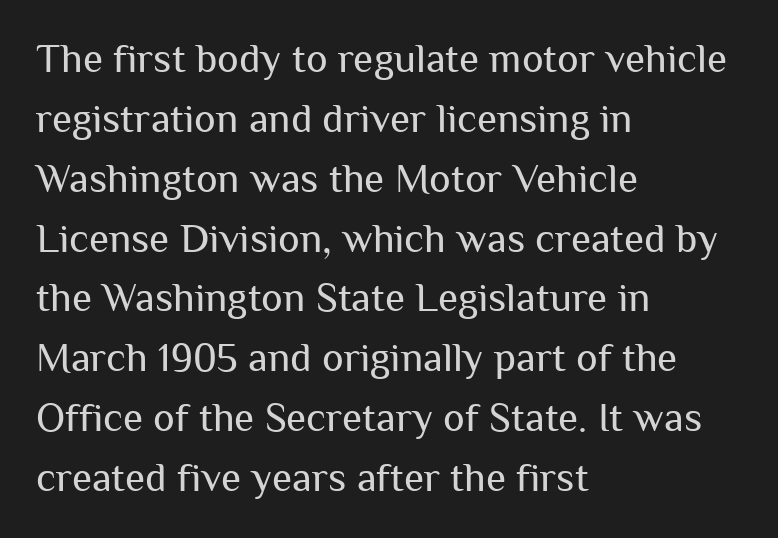
Q: Is the text bold? A: No.
Q: Is the text italic (slanted)? A: No, it is upright.
Q: Is the typeface a serif or a sans-serif typeface? A: Sans-serif.
Q: Is the text underlined? A: No.
Q: How is the paragraph aligned? A: Left-aligned.
Q: Is the spacing between letters normal or unusually wide? A: Normal.
Q: Is the spacing between lines tight, normal or loose? A: Normal.
Q: Width (condensed, normal, or wide)? A: Normal.
Q: Stroke contrast? A: Medium.
Q: x-height? A: Medium.
Q: Monospaced? A: No.
